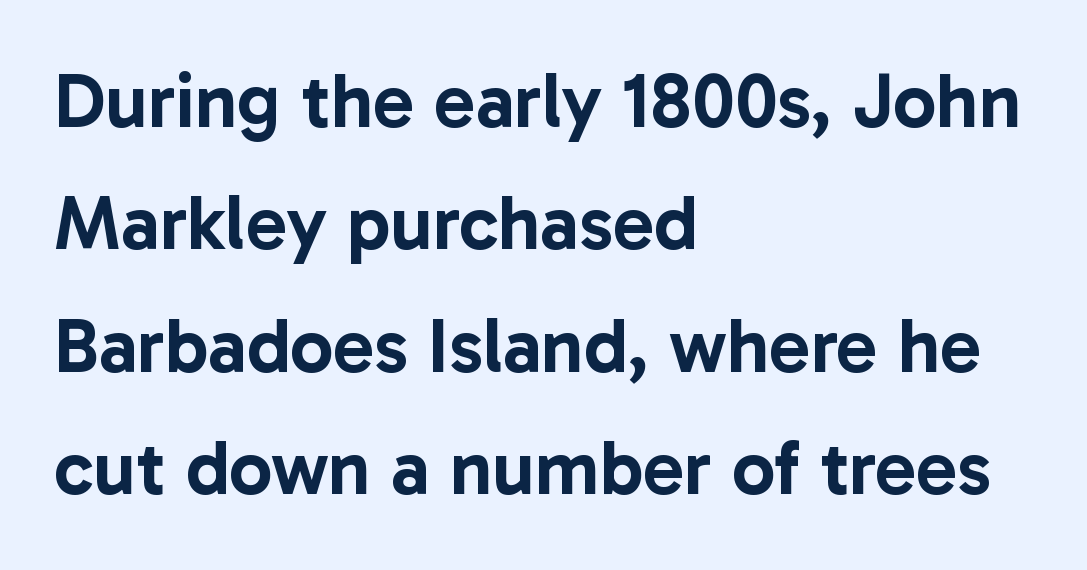
{"serif": "no", "italic": "no", "width": "normal", "stroke_contrast": "low", "x_height": "medium", "monospaced": "no", "underline": "no", "align": "left", "line_spacing": "normal", "line_spacing_ratio": 1.59, "letter_spacing": "normal", "letter_spacing_em": 0.0, "glyph_px": 77}
